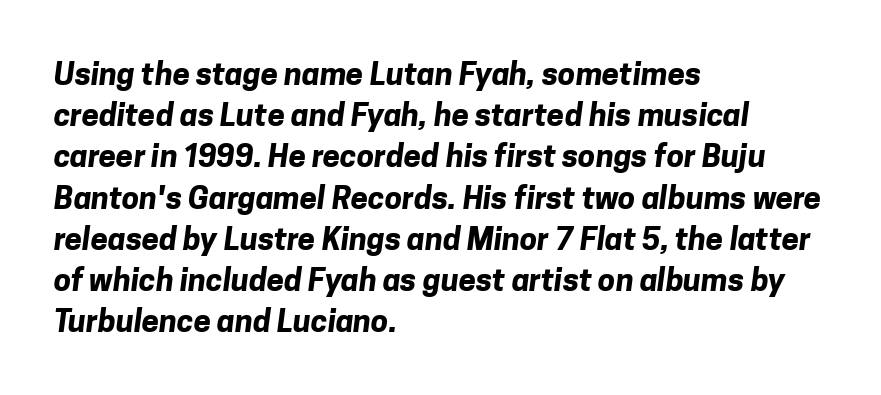
Is the block centered? No — it sits flush against the left margin. Letters rest on an invisible, unmarked baseline. The lines sit at an ordinary, default distance from one another. Plenty of ink on the page — the face is bold. Classification — sans serif. What stands out about the letter spacing? Nothing — it is the standard amount.
